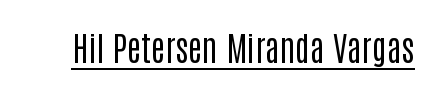
Q: Is the text bold? A: No.
Q: Is the text italic (slanted)? A: No, it is upright.
Q: Is the typeface a serif or a sans-serif typeface? A: Sans-serif.
Q: Is the text underlined? A: Yes.
Q: Is the spacing between letters normal or unusually wide? A: Normal.
Q: Width (condensed, normal, or wide)? A: Condensed.
Q: Stroke contrast? A: Low.
Q: x-height? A: Large.
Q: Monospaced? A: No.
